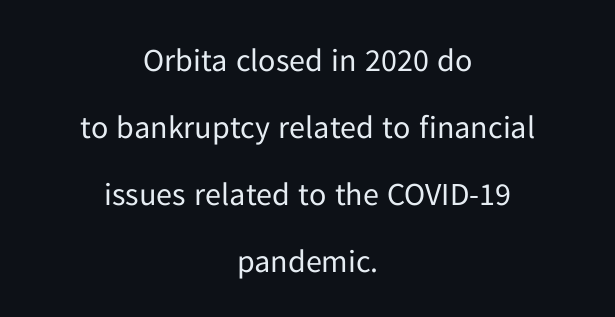
The block of text is sparse from top to bottom, with ample space between rows. Quick note: not italic, upright. Think of a printed novel: that variable character pitch is what you see here. The text was rendered using a sans face with plain stroke endings. The passage is arranged like a title page — every line centered.
